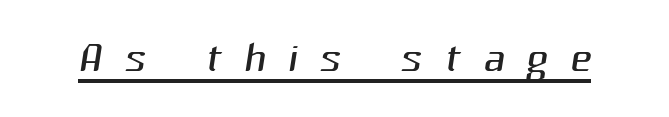
{"serif": "no", "bold": "no", "weight": "light", "width": "normal", "stroke_contrast": "medium", "x_height": "medium", "monospaced": "no", "underline": "yes", "letter_spacing": "wide", "letter_spacing_em": 0.36, "glyph_px": 60}
